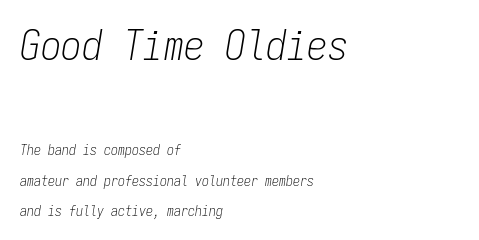
A great deal of white space separates one row of letters from the next. The glyphs look as if they've been sheared to an angle. Looks like terminal output: every glyph gets an equal slot. The cut favours lightness, reaching ordinary text weight at its darkest. The letters in the upper block stand taller than those in the block below.
